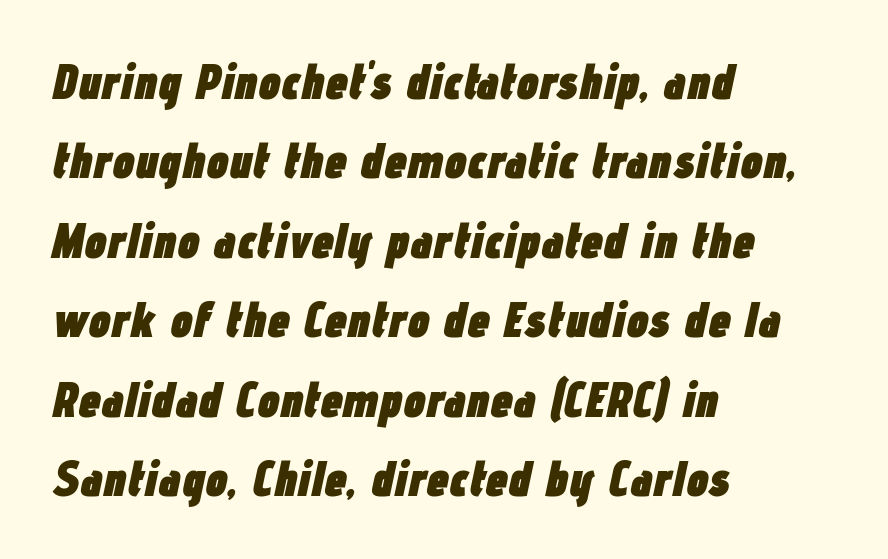
Q: Is the text bold? A: Yes.
Q: Is the text italic (slanted)? A: Yes, it leans right by about 12 degrees.
Q: Is the text underlined? A: No.
Q: How is the paragraph aligned? A: Left-aligned.
Q: Is the spacing between letters normal or unusually wide? A: Normal.
Q: Is the spacing between lines tight, normal or loose? A: Normal.
Q: Width (condensed, normal, or wide)? A: Condensed.
Q: Stroke contrast? A: Low.
Q: x-height? A: Medium.
Q: Monospaced? A: No.
